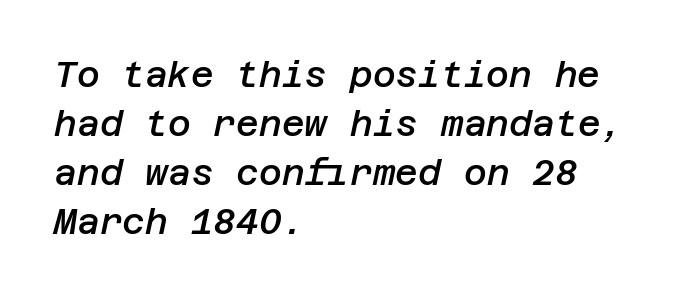
Q: Is the text bold? A: Semi-bold.
Q: Is the text italic (slanted)? A: Yes, it leans right by about 12 degrees.
Q: Is the text underlined? A: No.
Q: How is the paragraph aligned? A: Left-aligned.
Q: Is the spacing between letters normal or unusually wide? A: Normal.
Q: Is the spacing between lines tight, normal or loose? A: Normal.
Q: Width (condensed, normal, or wide)? A: Normal.
Q: Stroke contrast? A: Low.
Q: x-height? A: Large.
